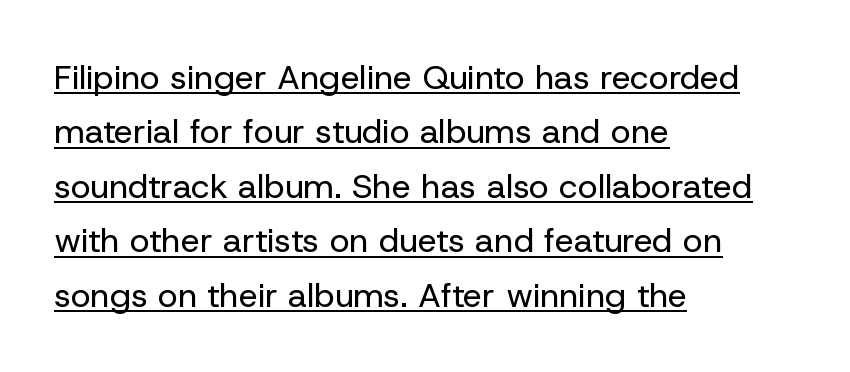
The image shows 34 px regular-weight sans-serif type, upright; set left-aligned, normal line spacing (1.6x), normal letter spacing, underlined; low stroke contrast and a medium x-height.
